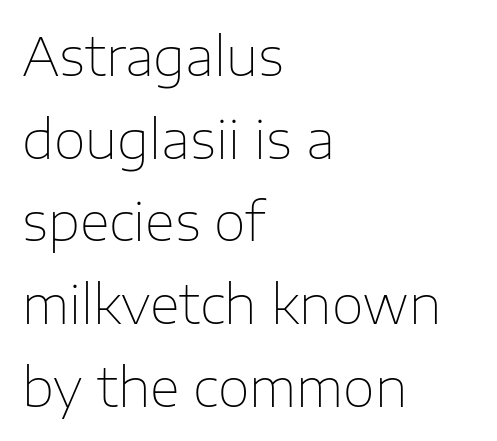
The image shows 52 px thin sans-serif type, upright; set left-aligned, normal line spacing (1.59x), normal letter spacing, not underlined; low stroke contrast and a medium x-height.
